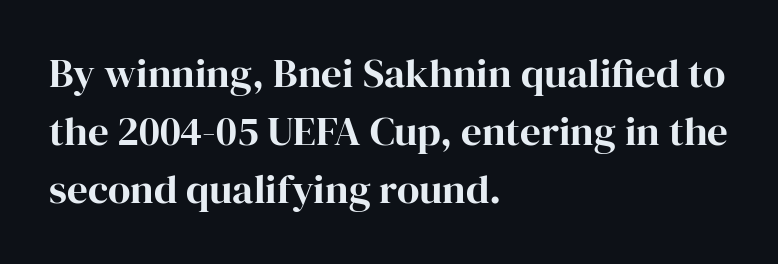
{"serif": "yes", "italic": "no", "width": "normal", "stroke_contrast": "high", "x_height": "medium", "monospaced": "no", "underline": "no", "align": "left", "line_spacing": "normal", "line_spacing_ratio": 1.42, "letter_spacing": "normal", "letter_spacing_em": 0.0, "glyph_px": 41}
